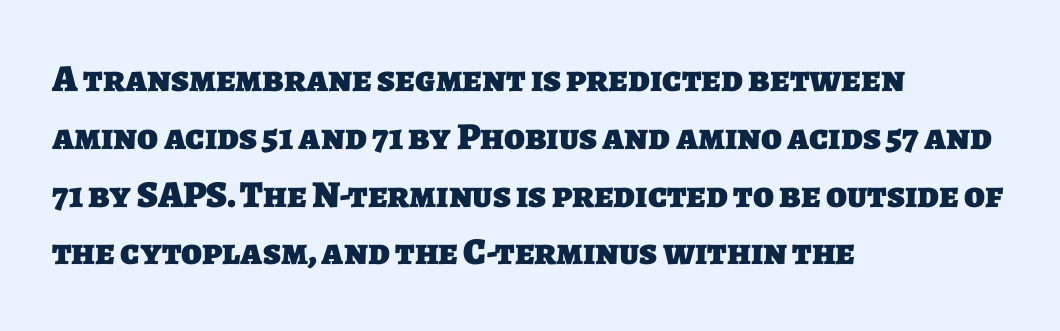
The string is rendered with underlining switched off. Proportional: the letters do not fall into vertical columns. Nobody touched the tracking dial on this one. In CSS terms this would be text-align: left.
